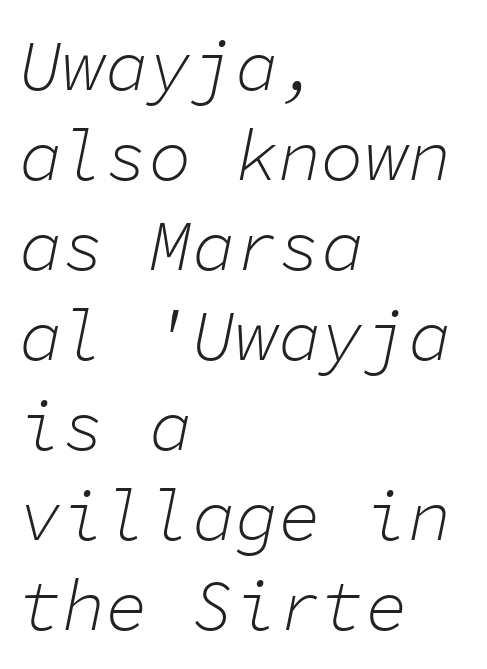
{"italic": "yes", "lean": "right", "slant_degrees": 11, "bold": "no", "weight": "light", "width": "normal", "stroke_contrast": "low", "x_height": "medium", "monospaced": "yes", "underline": "no", "align": "left", "line_spacing": "normal", "line_spacing_ratio": 1.25, "letter_spacing": "normal", "letter_spacing_em": 0.0, "glyph_px": 72}
